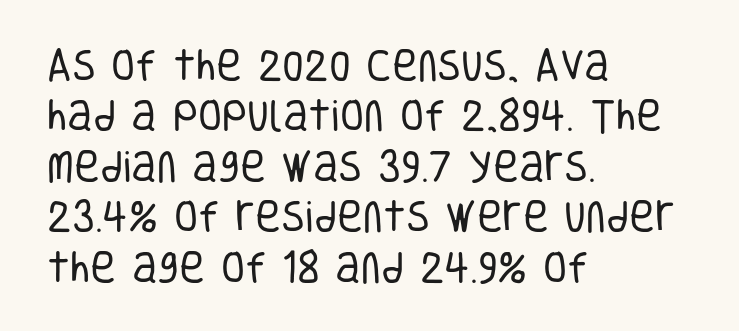
{"serif": "no", "italic": "no", "bold": "no", "weight": "regular", "width": "condensed", "stroke_contrast": "low", "x_height": "large", "monospaced": "no", "underline": "no", "align": "left", "line_spacing": "normal", "line_spacing_ratio": 1.44, "letter_spacing": "normal", "letter_spacing_em": 0.0, "glyph_px": 35}
